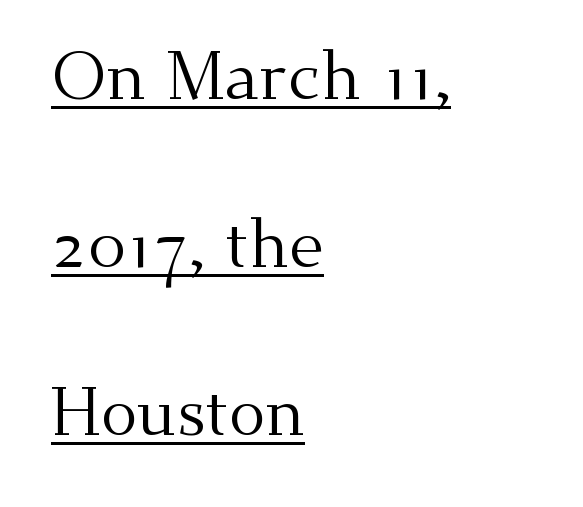
Glance below the letters and you will spot a drawn line. Does extra space separate the letters? No, they use regular spacing. How would I describe the line gaps? Wide and relaxed. You could not count columns in this text — the font is proportionally spaced.
